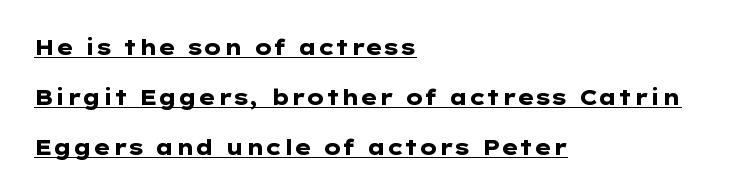
{"italic": "no", "bold": "yes", "underline": "yes", "align": "left", "line_spacing": "loose", "line_spacing_ratio": 2.39, "letter_spacing": "normal", "letter_spacing_em": 0.0, "glyph_px": 21}
